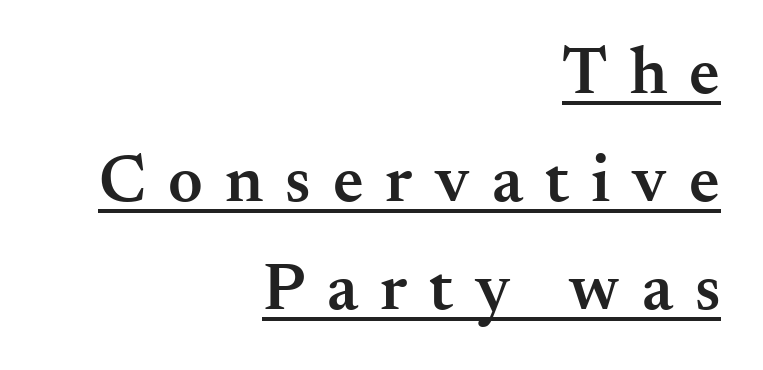
The image shows 67 px semibold serif type, upright; set right-aligned, normal line spacing (1.61x), unusually wide letter spacing (+0.33 em), underlined; medium stroke contrast and a small x-height.
